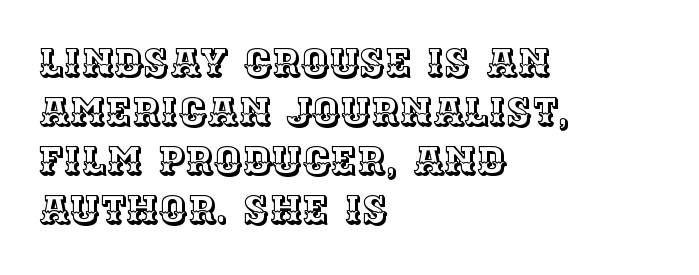
Q: Is the text italic (slanted)? A: No, it is upright.
Q: Is the text underlined? A: No.
Q: How is the paragraph aligned? A: Left-aligned.
Q: Is the spacing between letters normal or unusually wide? A: Normal.
Q: Is the spacing between lines tight, normal or loose? A: Normal.
Q: Width (condensed, normal, or wide)? A: Normal.
Q: x-height? A: Large.
Q: Monospaced? A: No.
